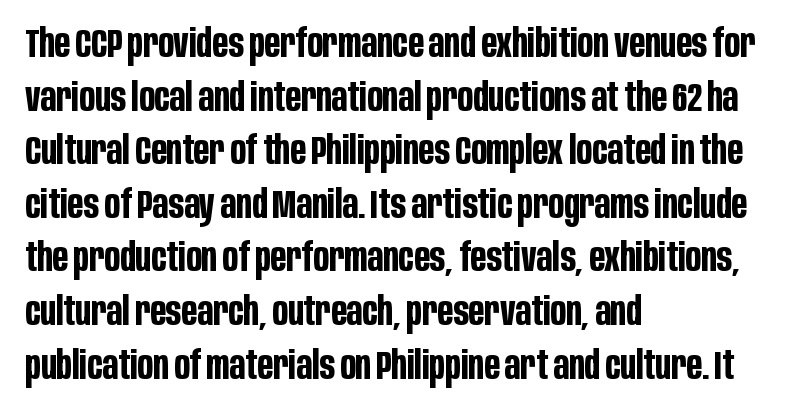
The image shows 40 px bold, condensed sans-serif type, upright; set left-aligned, normal line spacing (1.34x), normal letter spacing, not underlined; low stroke contrast and a large x-height.
